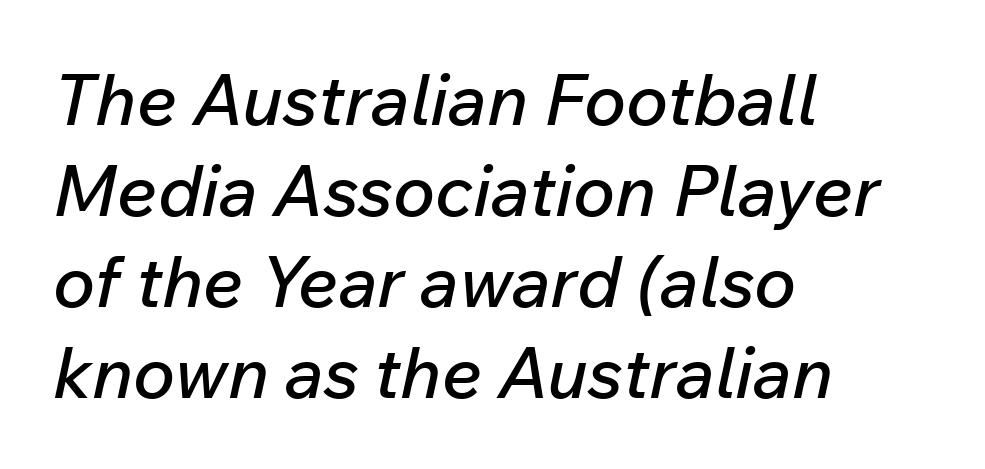
Q: Is the text italic (slanted)? A: Yes, it leans right by about 12 degrees.
Q: Is the text underlined? A: No.
Q: How is the paragraph aligned? A: Left-aligned.
Q: Is the spacing between letters normal or unusually wide? A: Normal.
Q: Is the spacing between lines tight, normal or loose? A: Normal.
Q: Width (condensed, normal, or wide)? A: Normal.
Q: Stroke contrast? A: Low.
Q: x-height? A: Medium.
Q: Monospaced? A: No.
